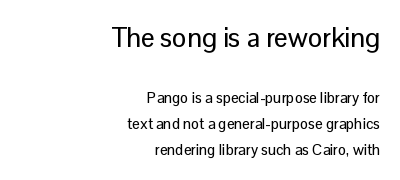
The ragged edge is on the left, which tells us the setting is flush right. Standard letterfit; no display-style spreading of the glyphs. Caption: upper text group enlarged, lower text group reduced. These lines were composed using upright roman letters. The space beneath each line is pristine and unruled.
